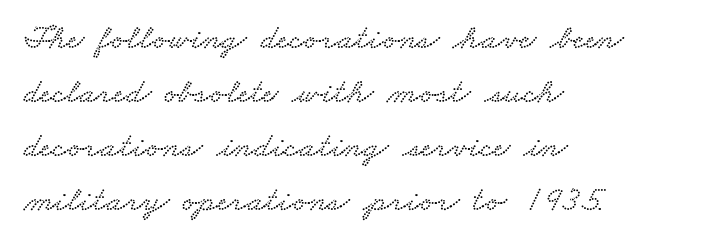
Q: Is the typeface a serif or a sans-serif typeface? A: Serif.
Q: Is the text underlined? A: No.
Q: How is the paragraph aligned? A: Left-aligned.
Q: Is the spacing between letters normal or unusually wide? A: Normal.
Q: Is the spacing between lines tight, normal or loose? A: Normal.
Q: Width (condensed, normal, or wide)? A: Wide.
Q: Stroke contrast? A: Low.
Q: x-height? A: Small.
Q: Monospaced? A: No.
